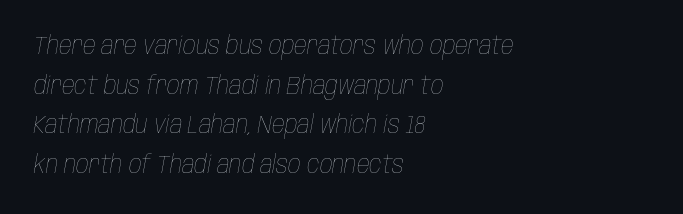
Q: Is the text bold? A: No.
Q: Is the text italic (slanted)? A: Yes, it leans right by about 10 degrees.
Q: Is the text underlined? A: No.
Q: How is the paragraph aligned? A: Left-aligned.
Q: Is the spacing between letters normal or unusually wide? A: Normal.
Q: Is the spacing between lines tight, normal or loose? A: Normal.
